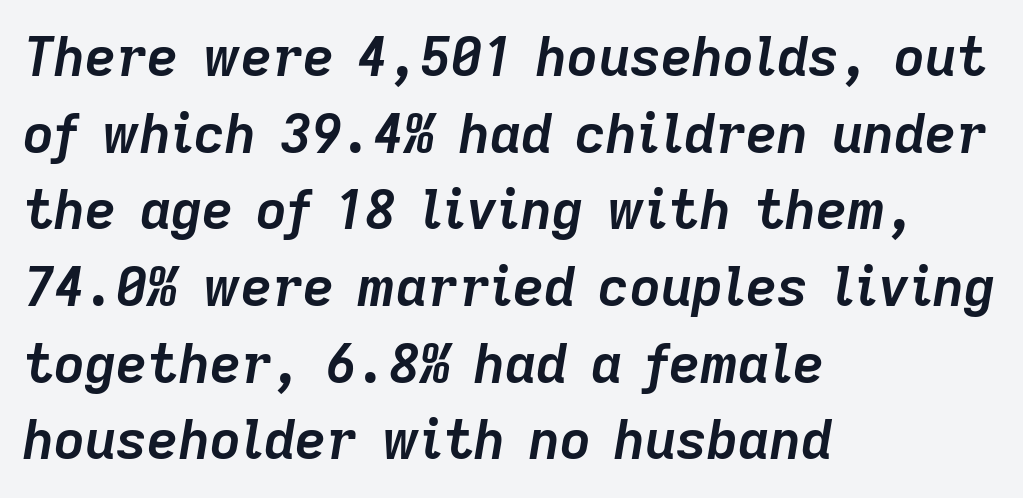
The image shows 54 px semibold type, italic (leaning right); set left-aligned, normal line spacing (1.42x), normal letter spacing, not underlined; low stroke contrast and a medium x-height.
